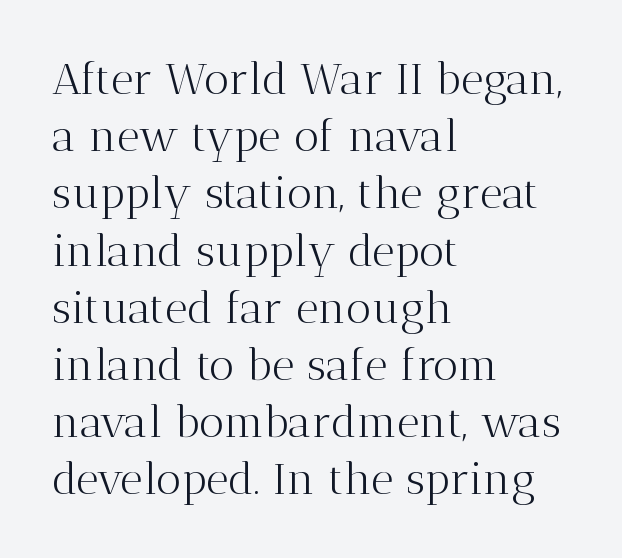
The image shows 44 px light serif type, upright; set left-aligned, normal line spacing (1.3x), normal letter spacing, not underlined; medium stroke contrast and a medium x-height.
